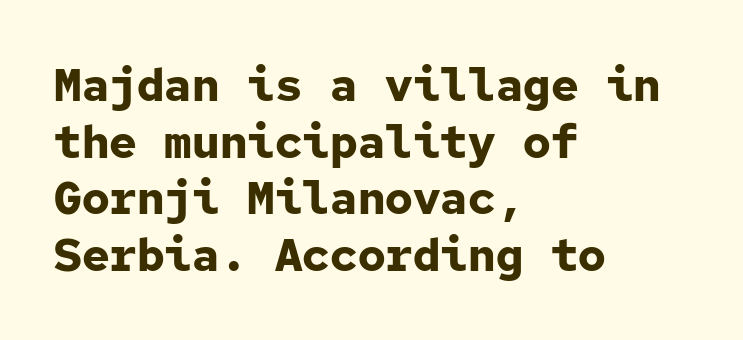
Strokes here are thick enough to call this a true bold. A student would call this left alignment; a typographer would say flush left, rag right. Font category for this specimen: sans-serif. The face used here is monospaced, like something from a code editor. Honestly, there is no underline to notice here at all.
